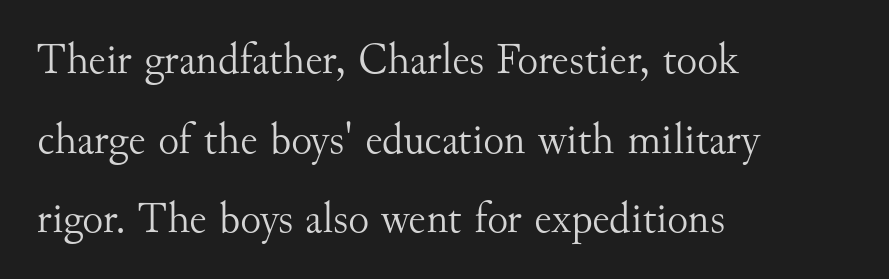
Q: Is the text bold? A: No.
Q: Is the text italic (slanted)? A: No, it is upright.
Q: Is the typeface a serif or a sans-serif typeface? A: Serif.
Q: Is the text underlined? A: No.
Q: How is the paragraph aligned? A: Left-aligned.
Q: Is the spacing between letters normal or unusually wide? A: Normal.
Q: Width (condensed, normal, or wide)? A: Normal.
Q: Stroke contrast? A: Medium.
Q: x-height? A: Small.
Q: Monospaced? A: No.
